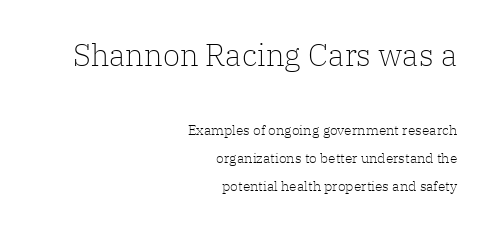
The image shows 31 px light serif type, upright; set right-aligned, loose line spacing (1.98x), normal letter spacing, not underlined; the first (top) block is 2.21x larger; low stroke contrast and a medium x-height.
